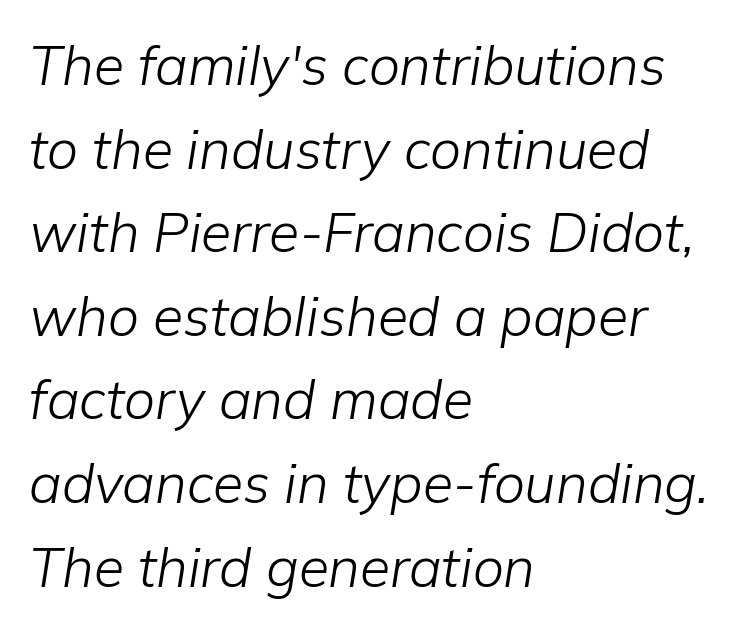
No letter is thick-stroked: the sample isn't bold. A student would call this left alignment; a typographer would say flush left, rag right. Has an underline been added? It has not. The face used here is proportionally spaced, like ordinary book or web type.
